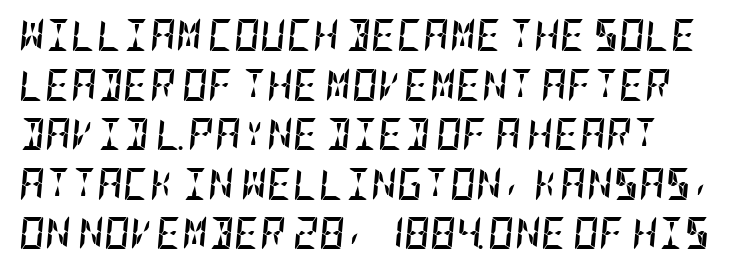
Q: Is the text bold? A: Yes.
Q: Is the text italic (slanted)? A: Yes, it leans right by about 5 degrees.
Q: Is the text underlined? A: No.
Q: Is the spacing between letters normal or unusually wide? A: Normal.
Q: Is the spacing between lines tight, normal or loose? A: Normal.
Q: Width (condensed, normal, or wide)? A: Condensed.
Q: Stroke contrast? A: Low.
Q: x-height? A: Large.
